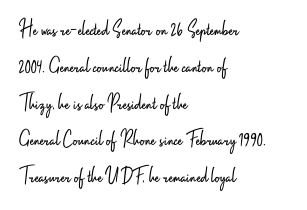
The rendering uses a moderate line-height, typical for paragraphs. The cut favours lightness, reaching ordinary text weight at its darkest. A student would call this left alignment; a typographer would say flush left, rag right. Honestly, there is no underline to notice here at all. The letterforms sit shoulder to shoulder at normal distance.
